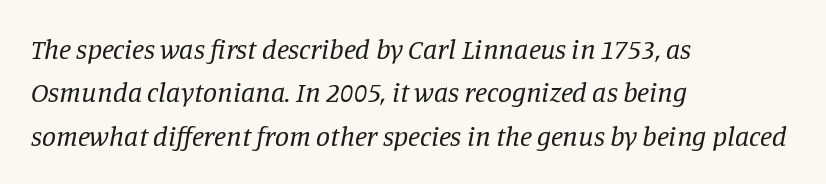
Q: Is the text bold? A: No.
Q: Is the text italic (slanted)? A: Yes, it leans right by about 11 degrees.
Q: Is the typeface a serif or a sans-serif typeface? A: Serif.
Q: Is the text underlined? A: No.
Q: How is the paragraph aligned? A: Left-aligned.
Q: Is the spacing between letters normal or unusually wide? A: Normal.
Q: Is the spacing between lines tight, normal or loose? A: Normal.
Q: Width (condensed, normal, or wide)? A: Normal.
Q: Stroke contrast? A: Low.
Q: x-height? A: Large.
Q: Monospaced? A: No.
